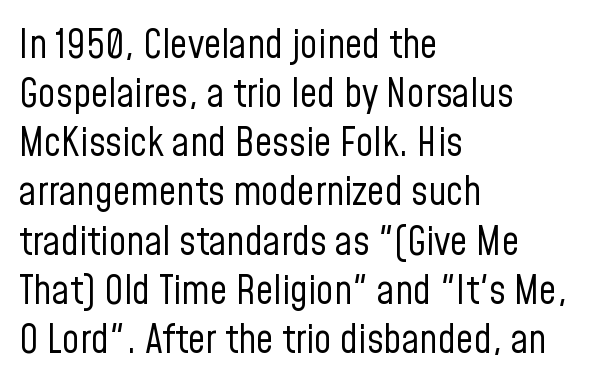
What kind of face is this? One without serifs — a sans. The face used here is proportionally spaced, like ordinary book or web type. On a weight scale, this lands at 450 or below. In terms of leading, this rendering sits right in the middle. Only glyphs here, with clear space below each row. The letterforms sit shoulder to shoulder at normal distance.
